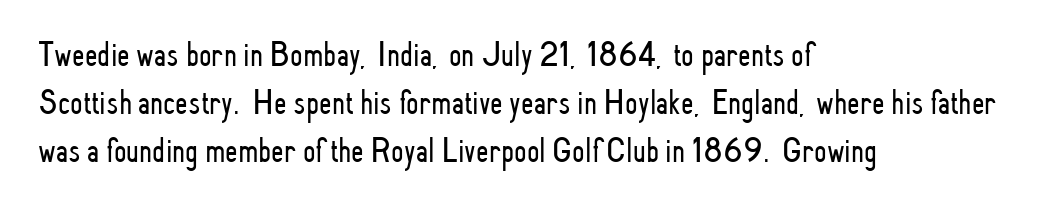
The image shows 36 px light, condensed sans-serif type, upright; set left-aligned, normal line spacing (1.34x), normal letter spacing, not underlined; low stroke contrast and a small x-height.
